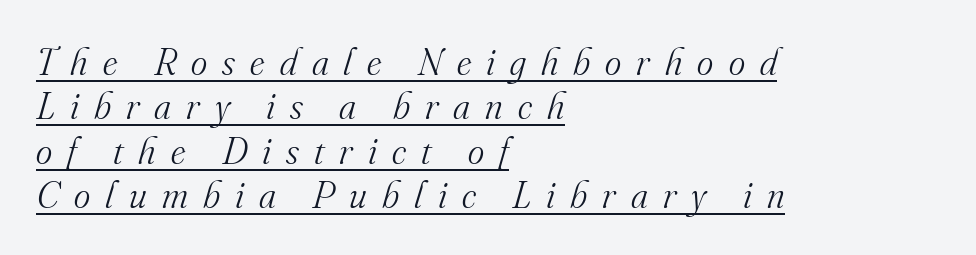
Q: Is the text bold? A: No.
Q: Is the text italic (slanted)? A: Yes, it leans right by about 16 degrees.
Q: Is the typeface a serif or a sans-serif typeface? A: Serif.
Q: Is the text underlined? A: Yes.
Q: How is the paragraph aligned? A: Left-aligned.
Q: Is the spacing between letters normal or unusually wide? A: Unusually wide.
Q: Is the spacing between lines tight, normal or loose? A: Tight.
Q: Width (condensed, normal, or wide)? A: Normal.
Q: Stroke contrast? A: Medium.
Q: x-height? A: Small.
Q: Monospaced? A: No.
